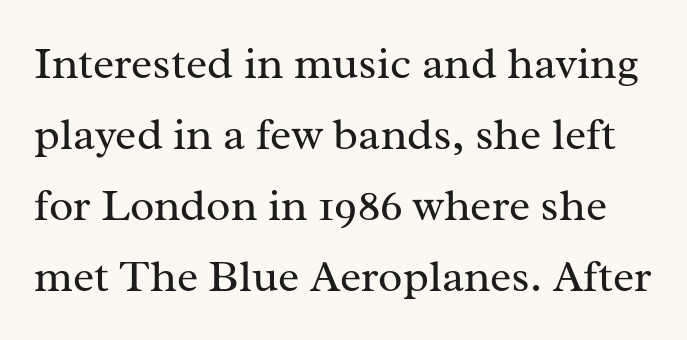
{"serif": "yes", "italic": "no", "bold": "no", "weight": "regular", "width": "normal", "stroke_contrast": "medium", "x_height": "medium", "monospaced": "no", "underline": "no", "line_spacing": "normal", "line_spacing_ratio": 1.58, "letter_spacing": "normal", "letter_spacing_em": 0.0, "glyph_px": 45}
